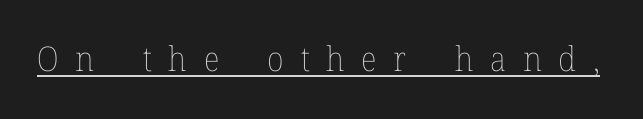
The image shows 34 px thin type, upright; set unusually wide letter spacing (+0.49 em), underlined; low stroke contrast and a medium x-height.
